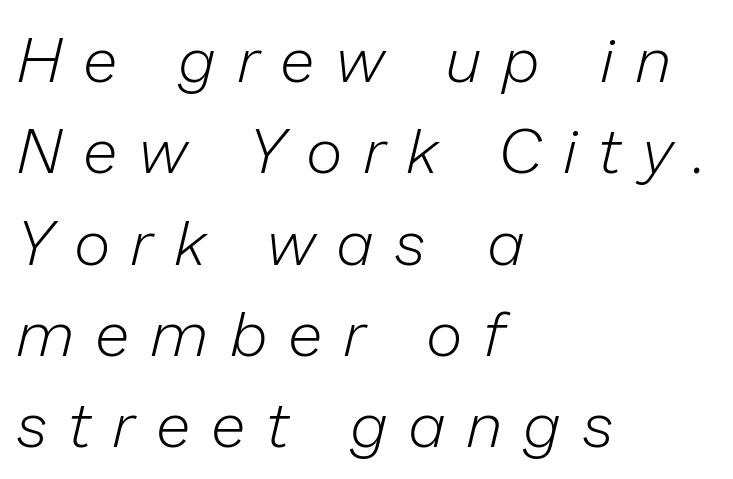
The rag falls on the right side of this text block. Would a proofreader flag this as italicized? Yes. Rows of type keep a routine distance in the vertical direction. Unbolded letterforms with no extra heft. Just letters on the line, the space beneath them empty. How are the letters spaced? Widely, with obvious added tracking.
